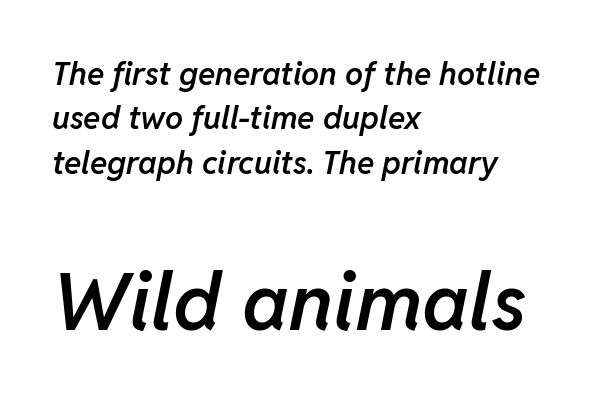
Q: Is the text bold? A: Semi-bold.
Q: Is the text italic (slanted)? A: Yes, it leans right by about 11 degrees.
Q: Is the text underlined? A: No.
Q: How is the paragraph aligned? A: Left-aligned.
Q: Is the spacing between letters normal or unusually wide? A: Normal.
Q: Is the spacing between lines tight, normal or loose? A: Normal.
Q: Which block of text is set in a larger size, the first (top) or the second (bottom)? A: The second (bottom) one.
Q: Width (condensed, normal, or wide)? A: Normal.
Q: Stroke contrast? A: Low.
Q: x-height? A: Medium.
Q: Monospaced? A: No.
